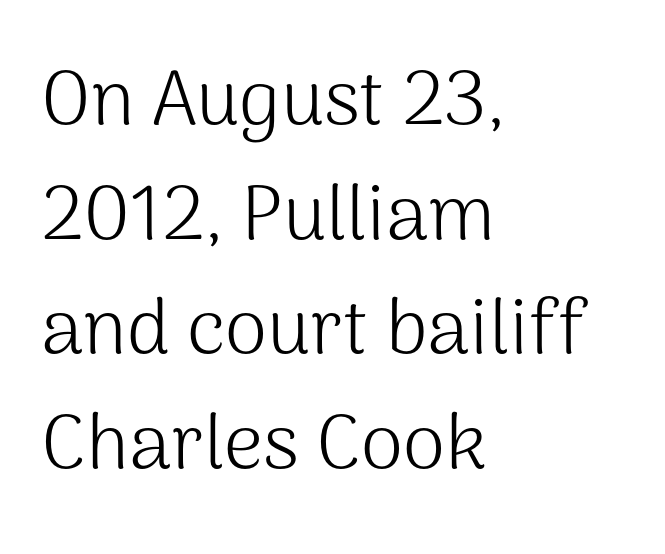
Leftover space on each line is placed entirely after the last word. The strokes carry an ordinary text weight at most. The passage shown is not underscored anywhere. This sample uses an upright cut, with every glyph sitting square on the baseline.
